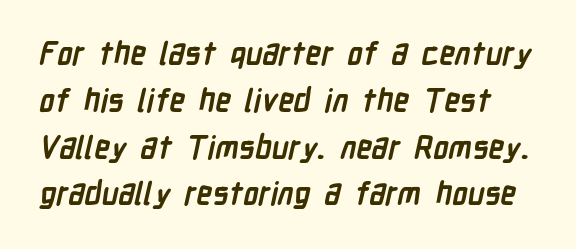
{"serif": "no", "bold": "yes", "weight": "semibold", "width": "condensed", "stroke_contrast": "low", "x_height": "medium", "monospaced": "no", "underline": "no", "line_spacing": "normal", "line_spacing_ratio": 1.51, "letter_spacing": "normal", "letter_spacing_em": 0.0, "glyph_px": 31}
